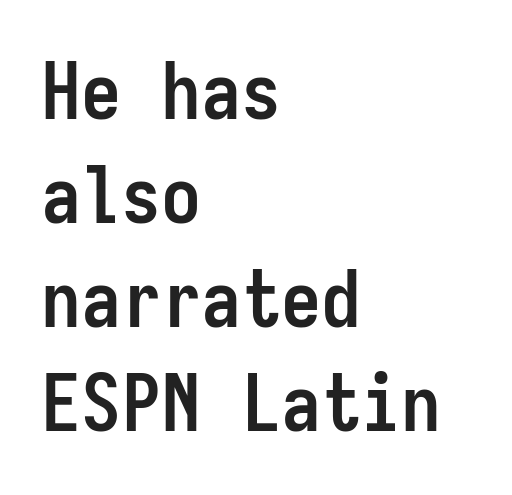
The image shows 80 px semibold, condensed sans-serif type, upright, monospaced; set left-aligned, normal line spacing (1.3x), normal letter spacing, not underlined; low stroke contrast and a medium x-height.
